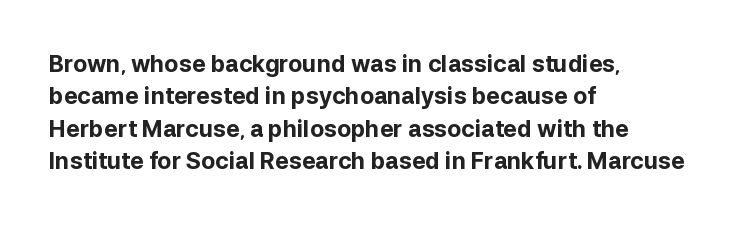
The space directly below the letters is spotless. A dark, heavy texture on the line: the type is bold. Every row of glyphs begins at an identical x-position on the left. Posture: vertical.
